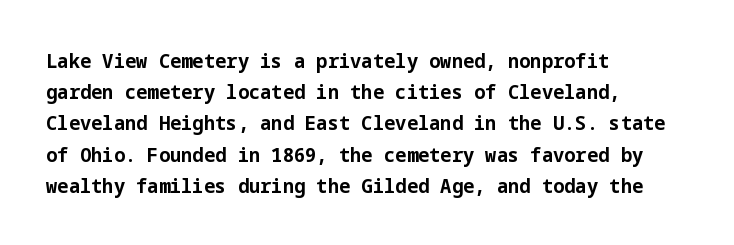
{"italic": "no", "bold": "yes", "underline": "no", "align": "left", "line_spacing": "normal", "line_spacing_ratio": 1.56, "letter_spacing": "normal", "letter_spacing_em": 0.0, "glyph_px": 20}
